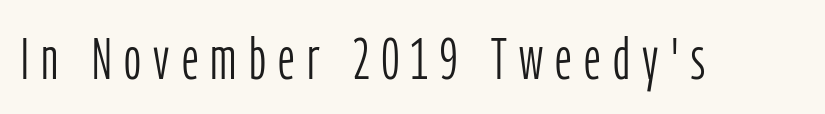
The image shows 59 px light, condensed sans-serif type, upright; set unusually wide letter spacing (+0.21 em), not underlined; low stroke contrast and a medium x-height.
